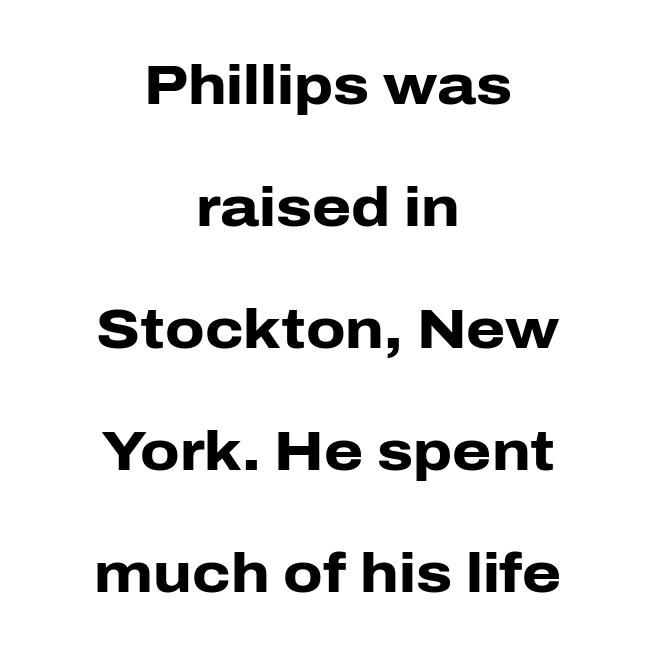
Q: Is the text bold? A: Yes.
Q: Is the text italic (slanted)? A: No, it is upright.
Q: Is the typeface a serif or a sans-serif typeface? A: Sans-serif.
Q: Is the text underlined? A: No.
Q: How is the paragraph aligned? A: Centered.
Q: Is the spacing between letters normal or unusually wide? A: Normal.
Q: Is the spacing between lines tight, normal or loose? A: Loose.
Q: Width (condensed, normal, or wide)? A: Normal.
Q: Stroke contrast? A: Low.
Q: x-height? A: Medium.
Q: Monospaced? A: No.
